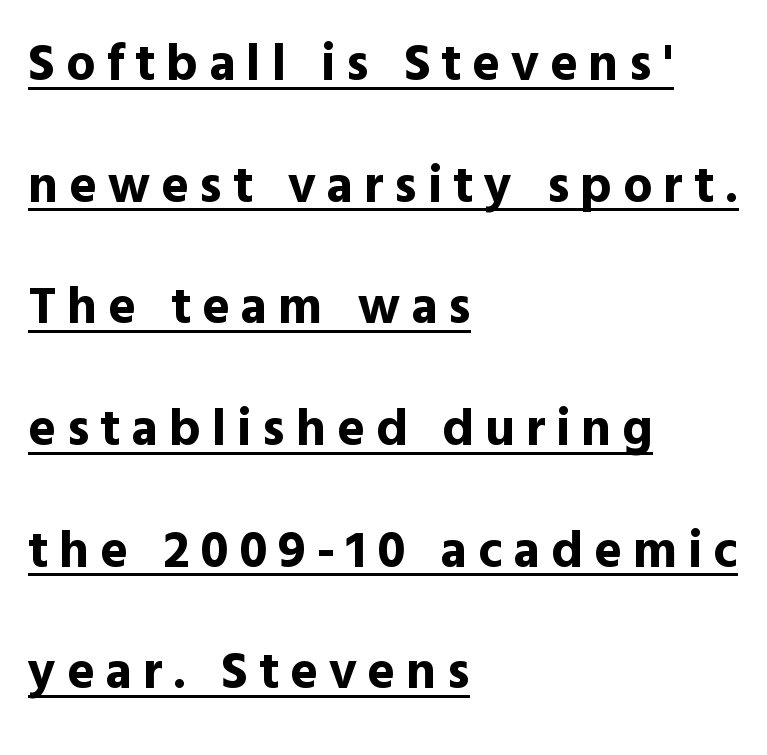
Does the lettering tilt? It doesn't — this is upright. Check the space under the baseline: a stroke is drawn there. A full-strength bold gives these letters their thick strokes. You can tell from the bare stems that sans-serif type was used. Widely set lines give the paragraph a tall, airy silhouette.
